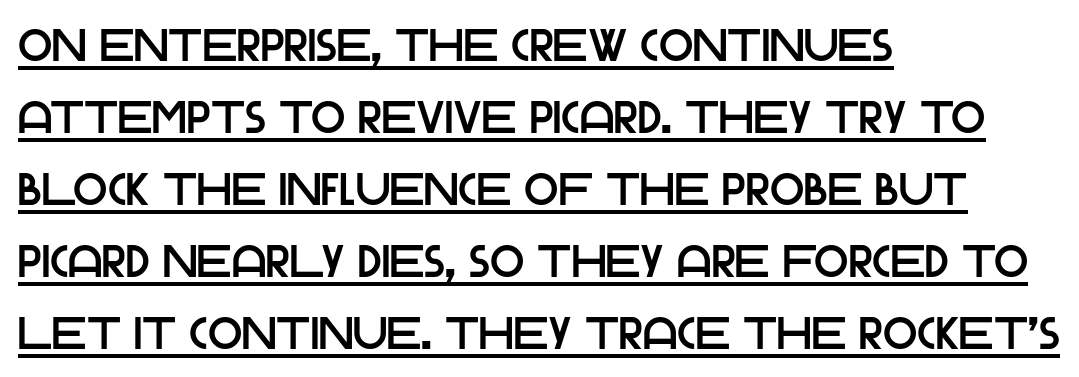
{"serif": "no", "italic": "no", "width": "normal", "stroke_contrast": "low", "x_height": "large", "monospaced": "no", "underline": "yes", "align": "left", "line_spacing": "normal", "line_spacing_ratio": 1.6, "letter_spacing": "normal", "letter_spacing_em": 0.0, "glyph_px": 45}
